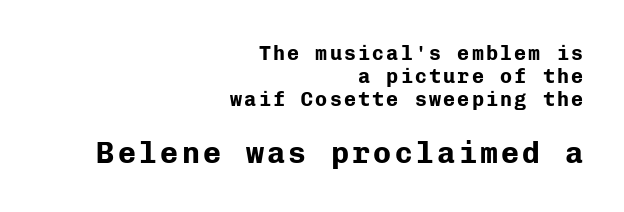
Q: Is the text bold? A: Yes.
Q: Is the text italic (slanted)? A: No, it is upright.
Q: Is the typeface a serif or a sans-serif typeface? A: Sans-serif.
Q: Is the text underlined? A: No.
Q: How is the paragraph aligned? A: Right-aligned.
Q: Is the spacing between lines tight, normal or loose? A: Tight.
Q: Which block of text is set in a larger size, the first (top) or the second (bottom)? A: The second (bottom) one.
Q: Width (condensed, normal, or wide)? A: Normal.
Q: Stroke contrast? A: Low.
Q: x-height? A: Medium.
Q: Monospaced? A: Yes.
